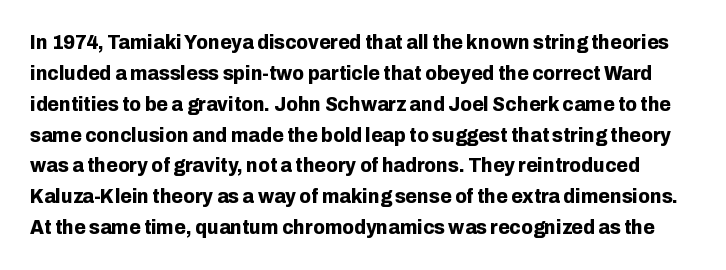
Q: Is the text bold? A: Yes.
Q: Is the text italic (slanted)? A: No, it is upright.
Q: Is the text underlined? A: No.
Q: Is the spacing between letters normal or unusually wide? A: Normal.
Q: Is the spacing between lines tight, normal or loose? A: Normal.
